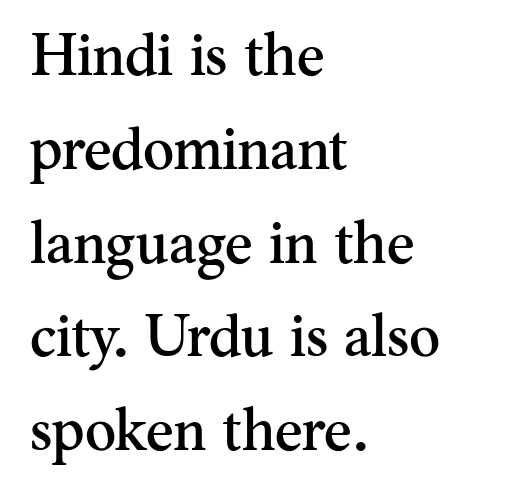
The image shows 59 px serif type, upright; set left-aligned, normal line spacing (1.59x), normal letter spacing, not underlined; medium stroke contrast and a small x-height.
